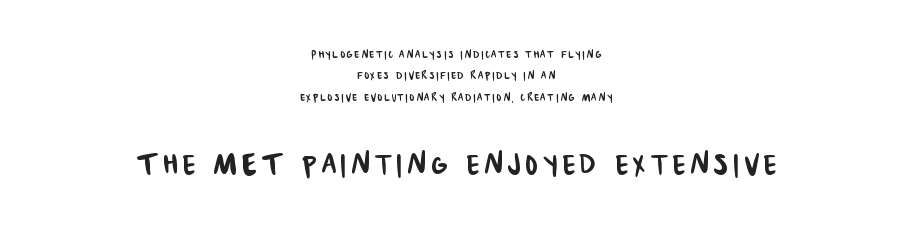
The rendering uses natural spacing where letterforms have individual widths. This is sans-serif lettering, the kind often seen on screens and signage. The space directly below the letters is spotless. Where is the straight margin? There isn't one; the lines are centered. Bigger letters appear in the bottom chunk; the top chunk is reduced. Summary of vertical rhythm: regular, with standard interline spacing.
